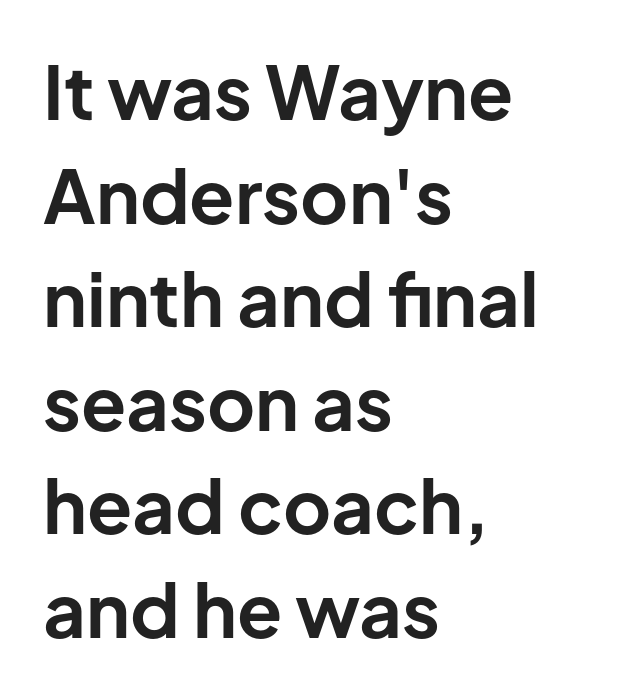
Inter-character spacing is left at the font's built-in metrics. The glyphs have the mass of a bold cut. The glyphs are unaccompanied by any horizontal stroke below them. Style check: upright. Classification — sans serif. Horizontally, the lines are justified to the leading edge only.
